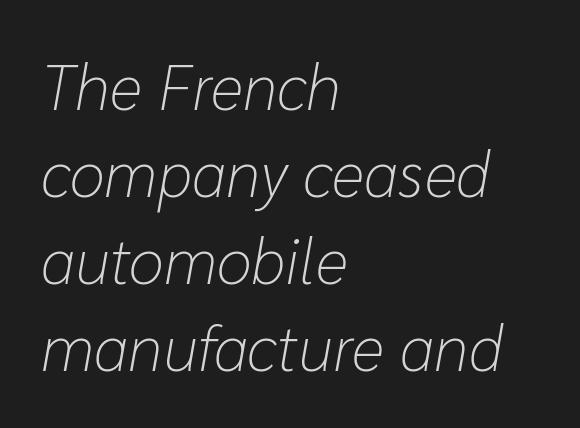
{"italic": "yes", "lean": "right", "slant_degrees": 10, "bold": "no", "weight": "light", "width": "normal", "stroke_contrast": "low", "x_height": "medium", "monospaced": "no", "underline": "no", "align": "left", "line_spacing": "normal", "line_spacing_ratio": 1.36, "letter_spacing": "normal", "letter_spacing_em": 0.0, "glyph_px": 64}
